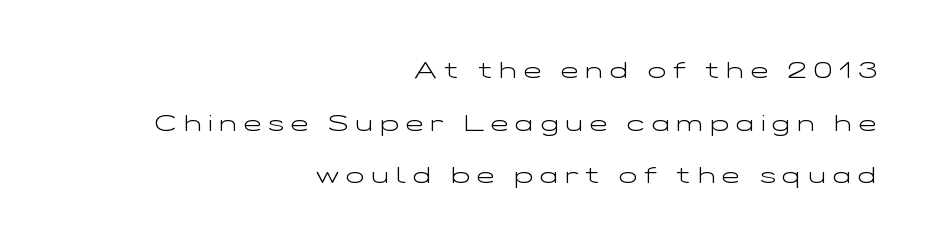
Q: Is the text bold? A: No.
Q: Is the text italic (slanted)? A: No, it is upright.
Q: Is the text underlined? A: No.
Q: How is the paragraph aligned? A: Right-aligned.
Q: Is the spacing between letters normal or unusually wide? A: Unusually wide.
Q: Is the spacing between lines tight, normal or loose? A: Loose.
